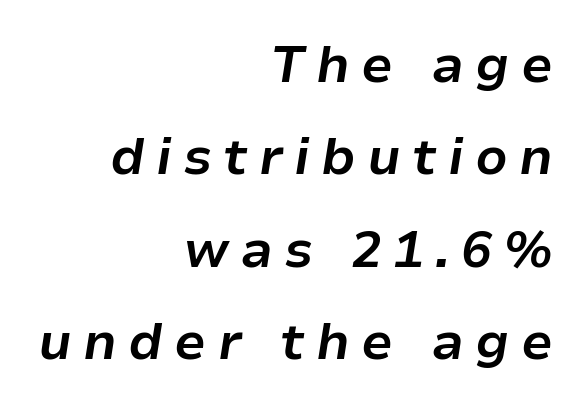
Tracking here is generous; glyphs stand well apart from one another. Is the type slanted? Yes — the strokes lean at a clear angle. This rendering uses right alignment, leaving the left contour irregular. The passage shown is typed in a proportional face where columns would drift. Plenty of ink on the page — the face is bold. The space directly below the letters is spotless.
